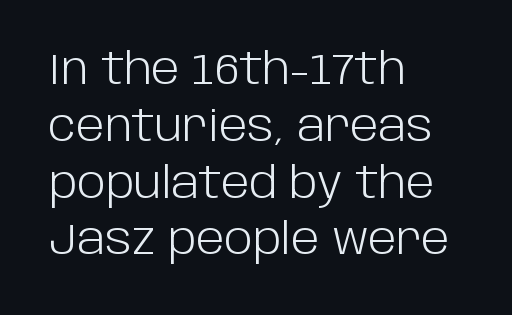
{"serif": "no", "italic": "no", "bold": "no", "weight": "light", "width": "normal", "stroke_contrast": "low", "x_height": "large", "monospaced": "no", "underline": "no", "align": "left", "line_spacing": "normal", "line_spacing_ratio": 1.32, "letter_spacing": "normal", "letter_spacing_em": 0.0, "glyph_px": 43}
